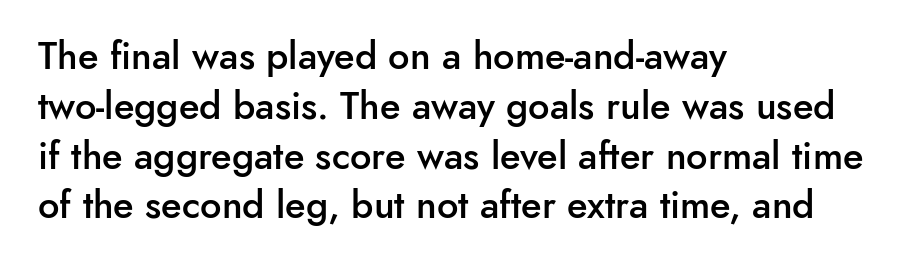
Leftover space on each line is placed entirely after the last word. A typesetter would call this proportional, since set widths differ per character. Vertical strokes here are truly vertical. In terms of leading, this rendering sits right in the middle. This sample uses plain, unmodified letter spacing. Each letter's strokes conclude bluntly, with no projecting serifs.
